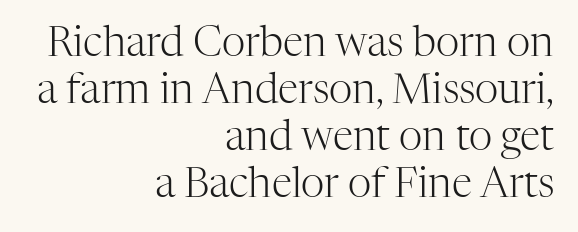
Q: Is the text bold? A: No.
Q: Is the text italic (slanted)? A: No, it is upright.
Q: Is the typeface a serif or a sans-serif typeface? A: Serif.
Q: Is the text underlined? A: No.
Q: How is the paragraph aligned? A: Right-aligned.
Q: Is the spacing between letters normal or unusually wide? A: Normal.
Q: Is the spacing between lines tight, normal or loose? A: Tight.
Q: Width (condensed, normal, or wide)? A: Normal.
Q: Stroke contrast? A: High.
Q: x-height? A: Medium.
Q: Monospaced? A: No.
